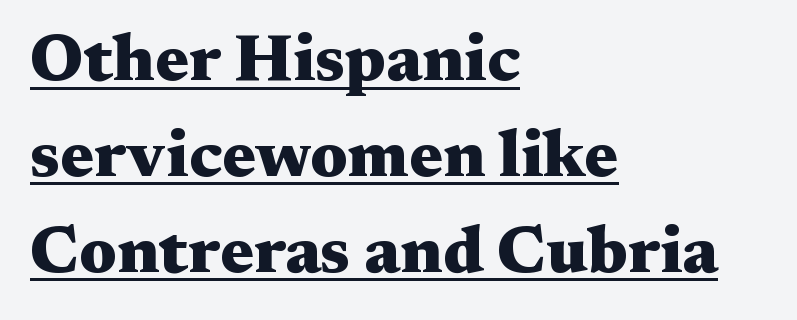
Q: Is the text bold? A: Yes.
Q: Is the text italic (slanted)? A: No, it is upright.
Q: Is the typeface a serif or a sans-serif typeface? A: Serif.
Q: Is the text underlined? A: Yes.
Q: How is the paragraph aligned? A: Left-aligned.
Q: Is the spacing between letters normal or unusually wide? A: Normal.
Q: Is the spacing between lines tight, normal or loose? A: Normal.
Q: Width (condensed, normal, or wide)? A: Wide.
Q: Stroke contrast? A: Medium.
Q: x-height? A: Medium.
Q: Monospaced? A: No.
